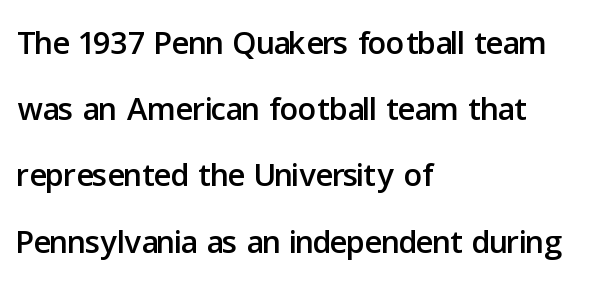
Q: Is the text italic (slanted)? A: No, it is upright.
Q: Is the typeface a serif or a sans-serif typeface? A: Sans-serif.
Q: Is the text underlined? A: No.
Q: How is the paragraph aligned? A: Left-aligned.
Q: Is the spacing between letters normal or unusually wide? A: Normal.
Q: Is the spacing between lines tight, normal or loose? A: Normal.
Q: Width (condensed, normal, or wide)? A: Normal.
Q: Stroke contrast? A: Low.
Q: x-height? A: Medium.
Q: Monospaced? A: No.
